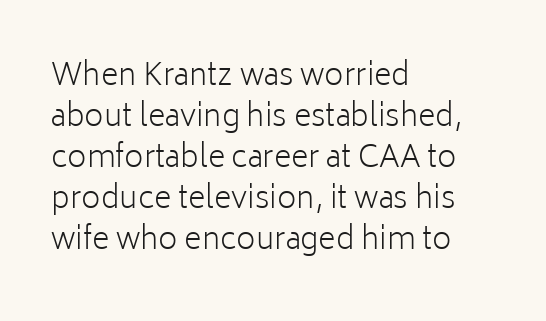
The image shows 30 px light sans-serif type, upright; set left-aligned, normal line spacing (1.37x), normal letter spacing, not underlined; low stroke contrast and a medium x-height.
